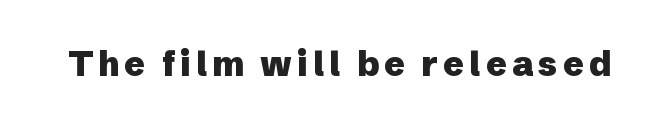
{"serif": "no", "italic": "no", "bold": "yes", "weight": "heavy", "width": "normal", "stroke_contrast": "low", "x_height": "medium", "monospaced": "no", "underline": "no", "glyph_px": 34}
